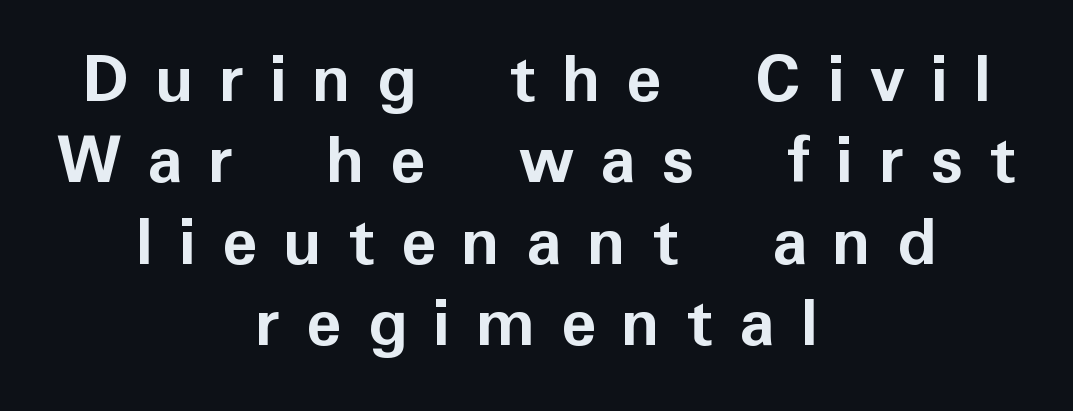
{"serif": "no", "italic": "no", "bold": "yes", "weight": "semibold", "width": "normal", "stroke_contrast": "low", "x_height": "medium", "monospaced": "no", "underline": "no", "align": "center", "line_spacing": "tight", "line_spacing_ratio": 1.1, "letter_spacing": "wide", "letter_spacing_em": 0.35, "glyph_px": 74}
